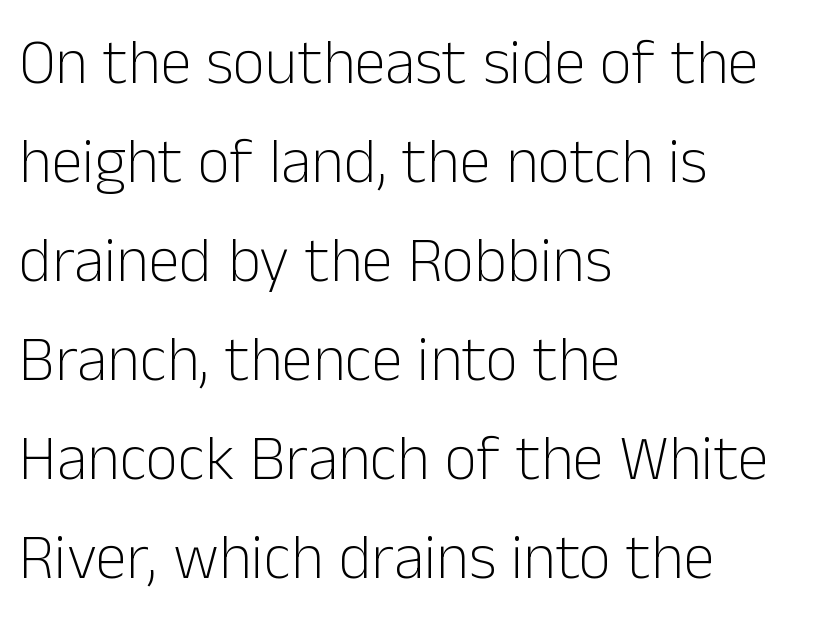
Q: Is the text bold? A: No.
Q: Is the text italic (slanted)? A: No, it is upright.
Q: Is the typeface a serif or a sans-serif typeface? A: Sans-serif.
Q: Is the text underlined? A: No.
Q: How is the paragraph aligned? A: Left-aligned.
Q: Is the spacing between letters normal or unusually wide? A: Normal.
Q: Is the spacing between lines tight, normal or loose? A: Normal.
Q: Width (condensed, normal, or wide)? A: Normal.
Q: Stroke contrast? A: Low.
Q: x-height? A: Medium.
Q: Monospaced? A: No.
